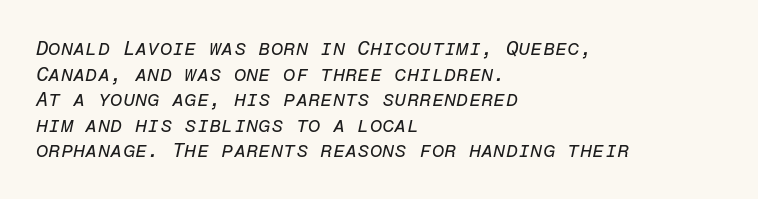
The image shows 20 px text type, italic (leaning right); set left-aligned, normal line spacing (1.28x), normal letter spacing, not underlined.
